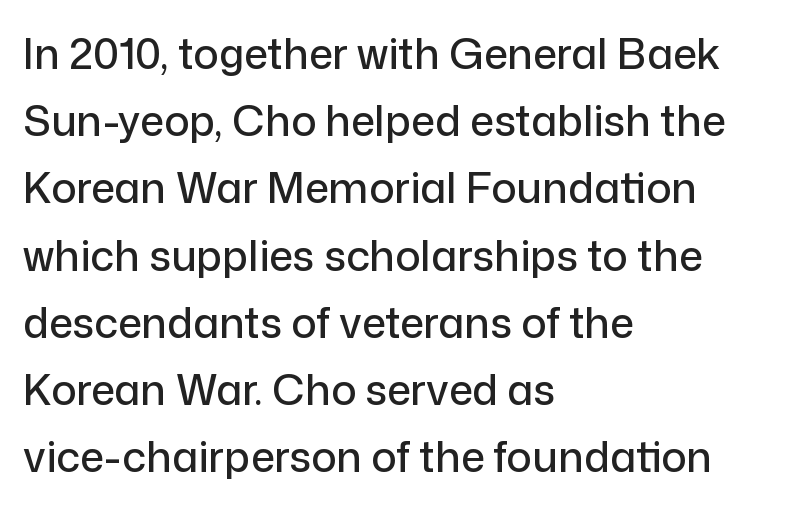
The image shows 42 px sans-serif type, upright; set left-aligned, normal line spacing (1.6x), normal letter spacing, not underlined; low stroke contrast and a medium x-height.
